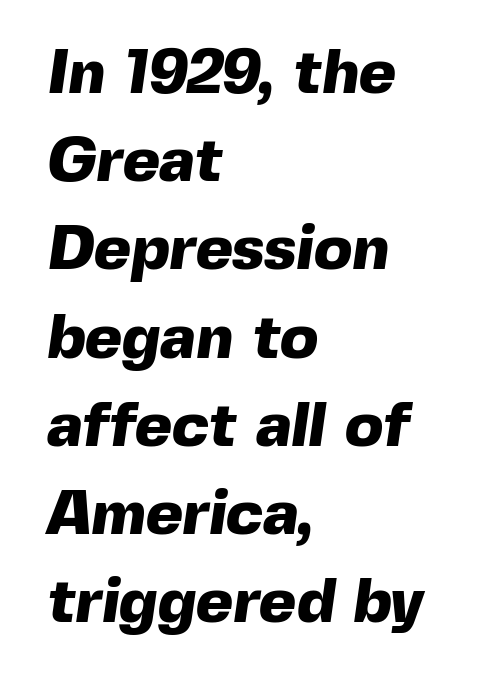
If you drew a ruler down the left edge, every line would touch it. Heft: maximum for text — a bold. The face used here is a sans, in the tradition of grotesques and geometrics. There is no visible air inserted between adjacent glyphs. Think of a printed novel: that variable character pitch is what you see here. The rendering uses a moderate line-height, typical for paragraphs.
